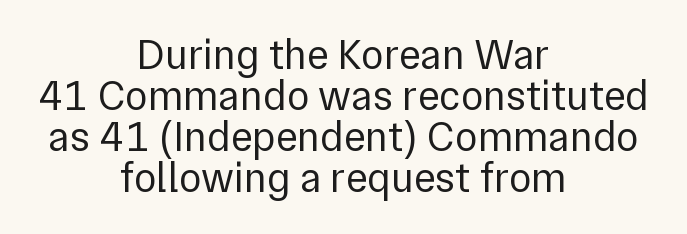
{"serif": "no", "italic": "no", "bold": "no", "weight": "regular", "width": "normal", "x_height": "medium", "monospaced": "no", "underline": "no", "align": "center", "line_spacing": "tight", "line_spacing_ratio": 0.98, "letter_spacing": "normal", "letter_spacing_em": 0.0, "glyph_px": 42}
